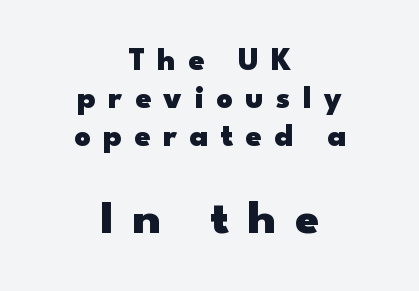
The image shows 48 px heavy, wide sans-serif type, upright; set centered, line spacing 1.18x, unusually wide letter spacing (+0.39 em), not underlined; the second (bottom) block is 1.5x larger; low stroke contrast and a small x-height.
